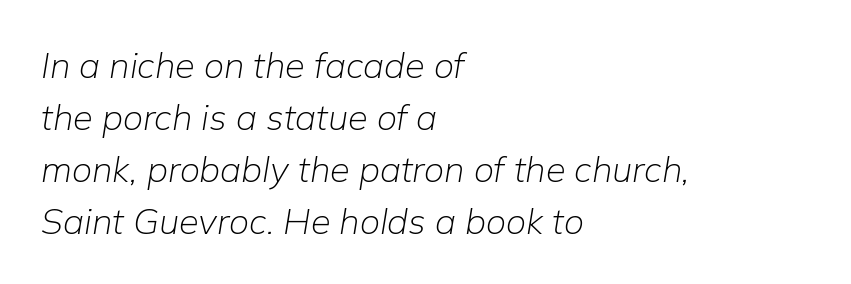
Character widths vary here, with narrow letters taking less room than wide ones. Honestly, there is no underline to notice here at all. Regarding leading, the lines here are spaced in the standard way. The whole block is typeset with a tilt. In CSS terms this would be text-align: left.
